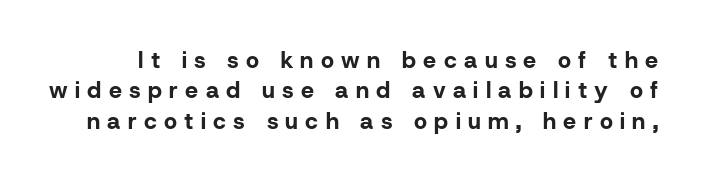
The image shows 23 px bold type, upright; set normal line spacing (1.32x), unusually wide letter spacing (+0.32 em), not underlined.
